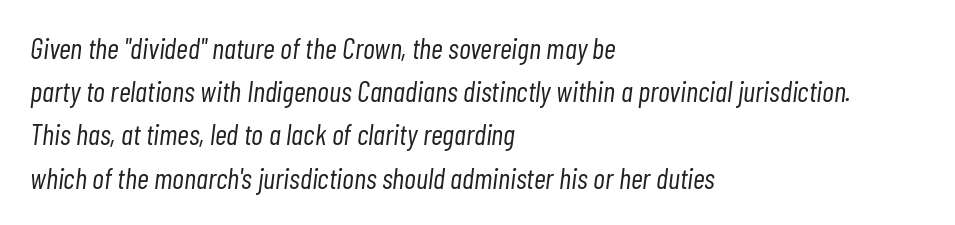
The image shows 29 px light, condensed type, italic (leaning right); set left-aligned, normal line spacing (1.49x), normal letter spacing, not underlined; low stroke contrast and a medium x-height.
